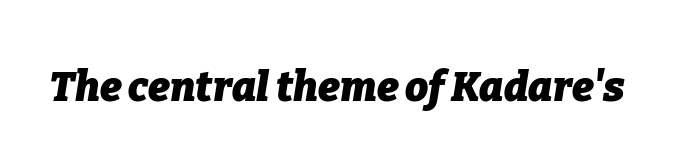
The image shows 41 px heavy type, italic (leaning right); set normal letter spacing, not underlined; low stroke contrast and a medium x-height.
